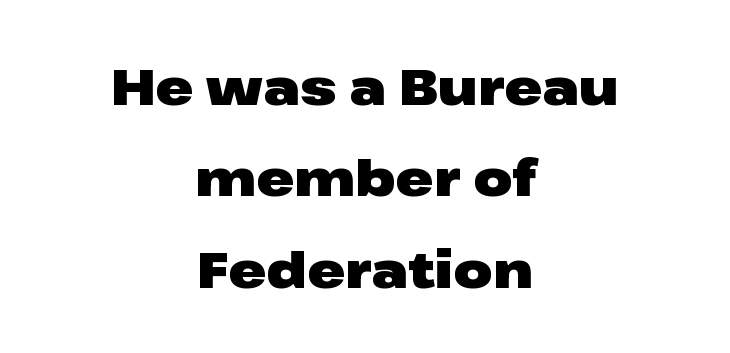
Observe the absence of serifs on each vertical stroke in this sample. No word sits above an underline. This is the regular roman posture of the typeface. The face used here is proportionally spaced, like ordinary book or web type.
